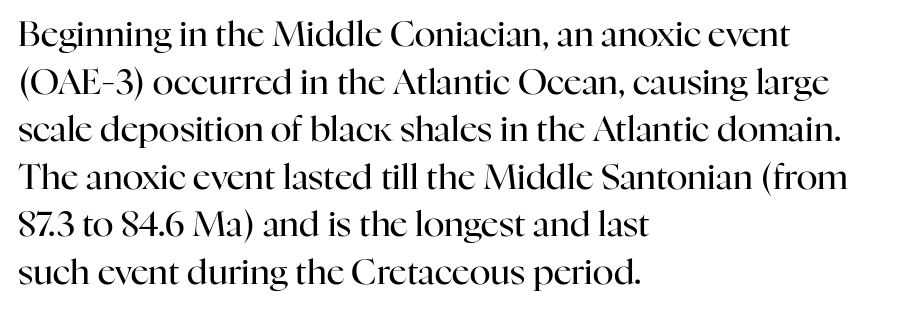
Tall strokes in this sample are plumb rather than angled. The lines sit at an ordinary, default distance from one another. Proportional: the letters do not fall into vertical columns. Does the copy run flush right? No — it runs flush left.
